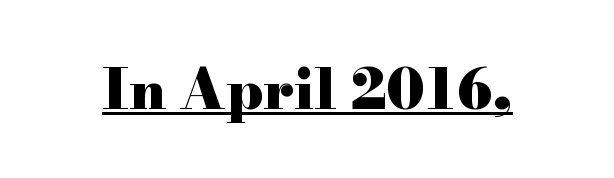
The image shows 56 px heavy, wide serif type, upright; set normal letter spacing, underlined; high stroke contrast and a small x-height.
